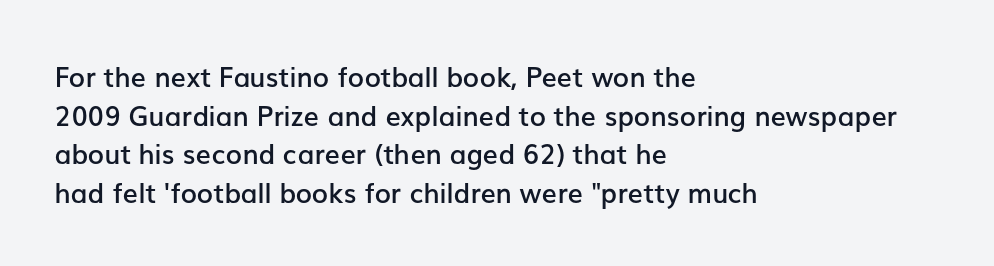
The rendering anchors every line to the left-hand side. The letters stand straight up with perfectly vertical stems. Baseline-to-baseline distance is the conventional proportion of letter height. The glyphs have the mass of a demibold cut, below bold.
